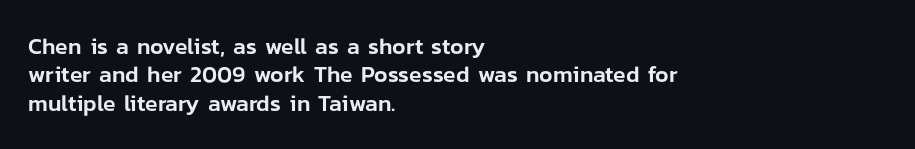
Q: Is the text italic (slanted)? A: No, it is upright.
Q: Is the text underlined? A: No.
Q: How is the paragraph aligned? A: Left-aligned.
Q: Is the spacing between letters normal or unusually wide? A: Normal.
